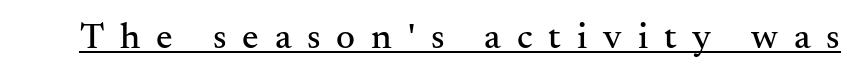
{"serif": "yes", "italic": "no", "width": "normal", "stroke_contrast": "medium", "x_height": "small", "monospaced": "no", "underline": "yes", "letter_spacing": "wide", "letter_spacing_em": 0.43, "glyph_px": 37}
